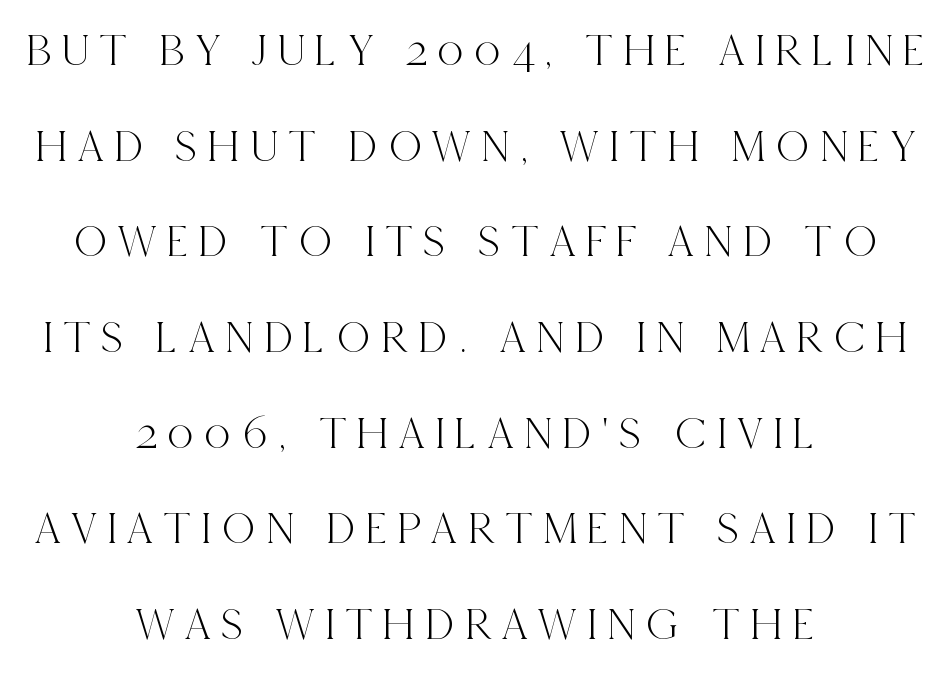
The image shows 46 px condensed serif type, upright; set centered, loose line spacing (2.08x), unusually wide letter spacing (+0.23 em), not underlined; a large x-height.
